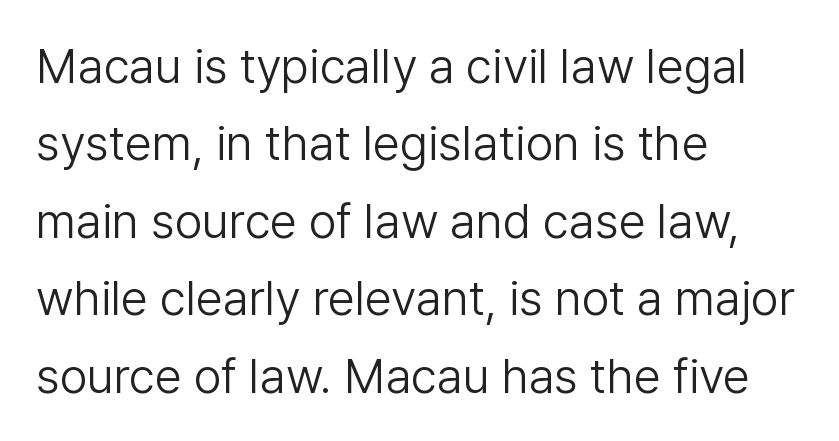
The image shows 49 px light sans-serif type, upright; set left-aligned, normal line spacing (1.58x), normal letter spacing, not underlined; low stroke contrast and a medium x-height.
